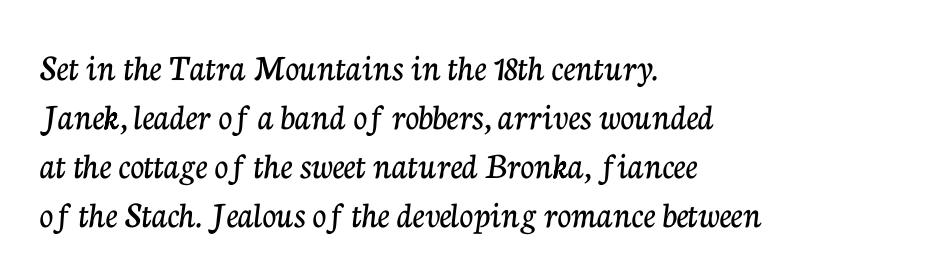
Regarding leading, the lines here are spaced in the standard way. Where is the straight margin? On the left. You could not count columns in this text — the font is proportionally spaced. Typographically, this falls in the serif category.
